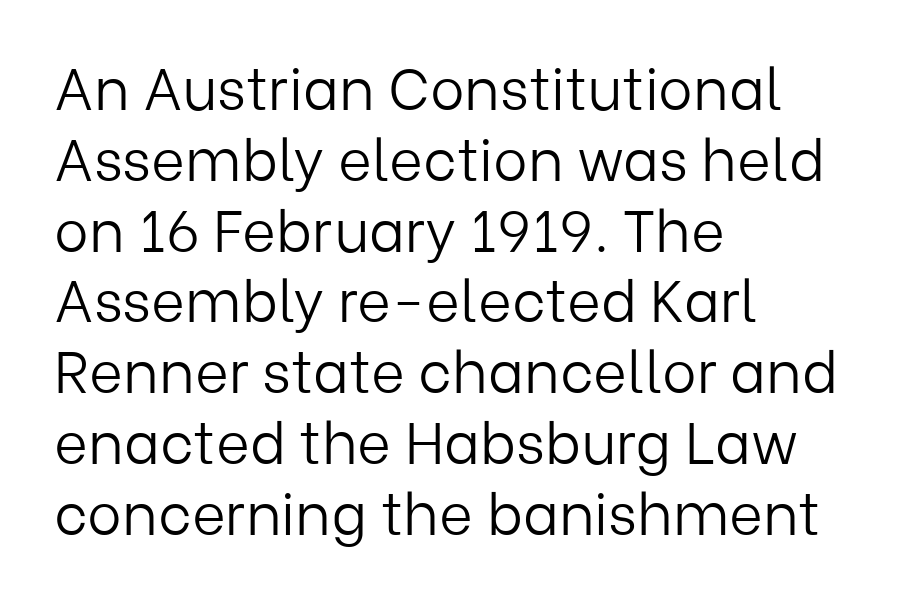
{"serif": "no", "italic": "no", "bold": "no", "weight": "light", "width": "normal", "stroke_contrast": "low", "x_height": "medium", "monospaced": "no", "underline": "no", "align": "left", "line_spacing_ratio": 1.22, "letter_spacing": "normal", "letter_spacing_em": 0.0, "glyph_px": 58}
